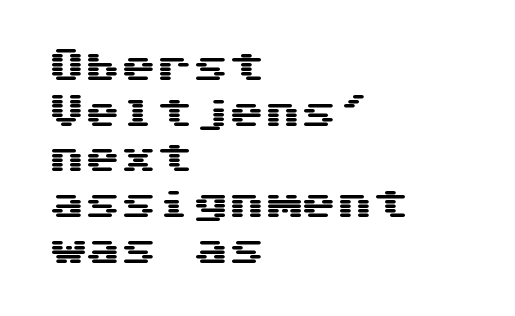
{"serif": "no", "italic": "no", "width": "wide", "stroke_contrast": "medium", "x_height": "medium", "underline": "no", "align": "left", "line_spacing": "normal", "line_spacing_ratio": 1.27, "letter_spacing": "normal", "letter_spacing_em": 0.0, "glyph_px": 36}
